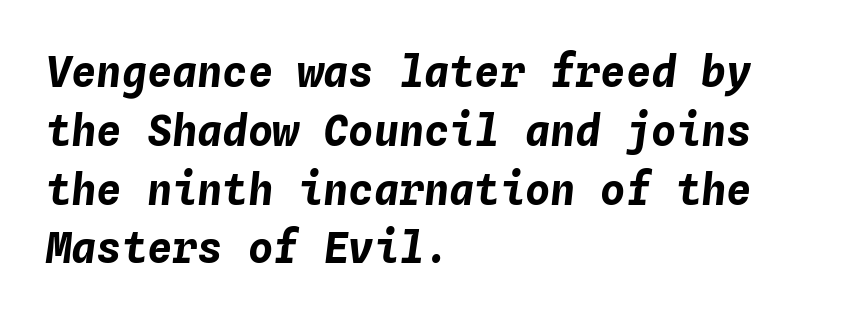
Q: Is the text bold? A: Yes.
Q: Is the text italic (slanted)? A: Yes, it leans right by about 4 degrees.
Q: Is the text underlined? A: No.
Q: How is the paragraph aligned? A: Left-aligned.
Q: Is the spacing between letters normal or unusually wide? A: Normal.
Q: Is the spacing between lines tight, normal or loose? A: Normal.
Q: Width (condensed, normal, or wide)? A: Normal.
Q: Stroke contrast? A: Low.
Q: x-height? A: Medium.
Q: Monospaced? A: Yes.
